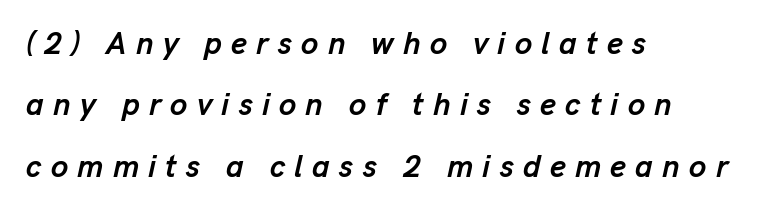
Q: Is the text bold? A: Yes.
Q: Is the text italic (slanted)? A: Yes, it leans right by about 13 degrees.
Q: Is the text underlined? A: No.
Q: How is the paragraph aligned? A: Left-aligned.
Q: Is the spacing between letters normal or unusually wide? A: Unusually wide.
Q: Is the spacing between lines tight, normal or loose? A: Loose.
Q: Width (condensed, normal, or wide)? A: Normal.
Q: Stroke contrast? A: Low.
Q: x-height? A: Medium.
Q: Monospaced? A: No.
